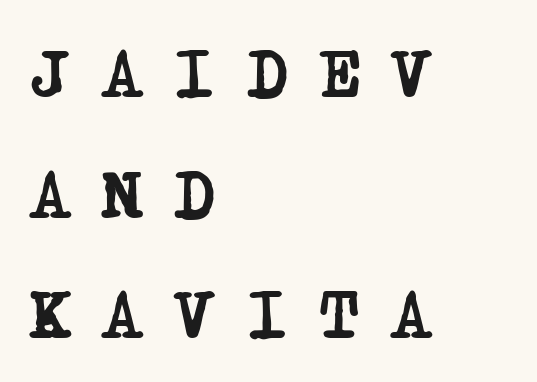
{"serif": "yes", "bold": "yes", "weight": "semibold", "width": "condensed", "stroke_contrast": "low", "x_height": "large", "underline": "no", "align": "left", "line_spacing_ratio": 1.75, "letter_spacing": "wide", "letter_spacing_em": 0.46, "glyph_px": 69}
